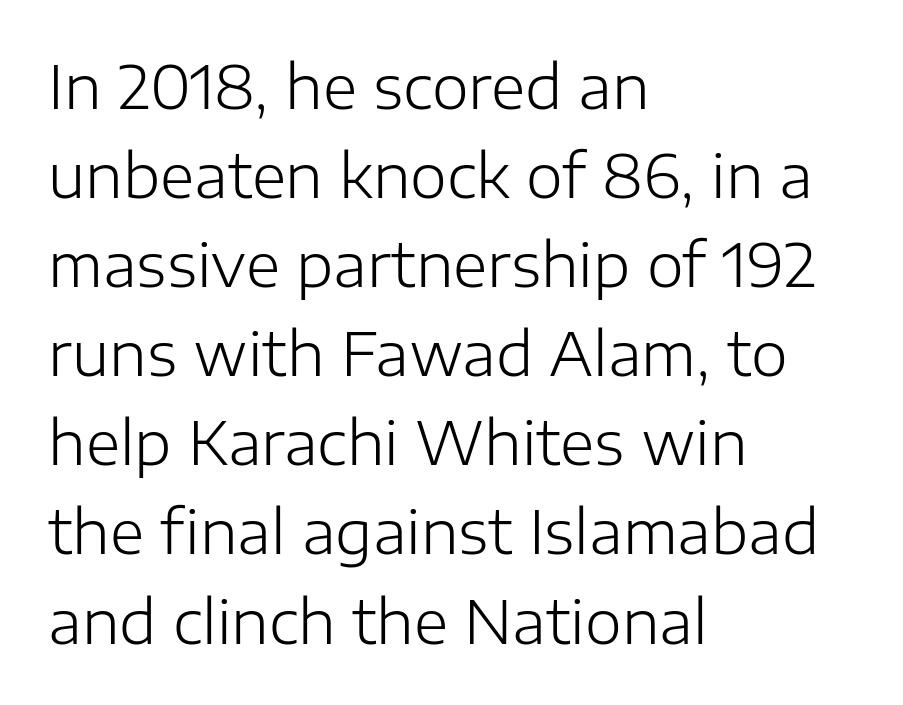
Q: Is the text bold? A: No.
Q: Is the text italic (slanted)? A: No, it is upright.
Q: Is the typeface a serif or a sans-serif typeface? A: Sans-serif.
Q: Is the text underlined? A: No.
Q: How is the paragraph aligned? A: Left-aligned.
Q: Is the spacing between letters normal or unusually wide? A: Normal.
Q: Is the spacing between lines tight, normal or loose? A: Normal.
Q: Width (condensed, normal, or wide)? A: Normal.
Q: Stroke contrast? A: Low.
Q: x-height? A: Medium.
Q: Monospaced? A: No.
